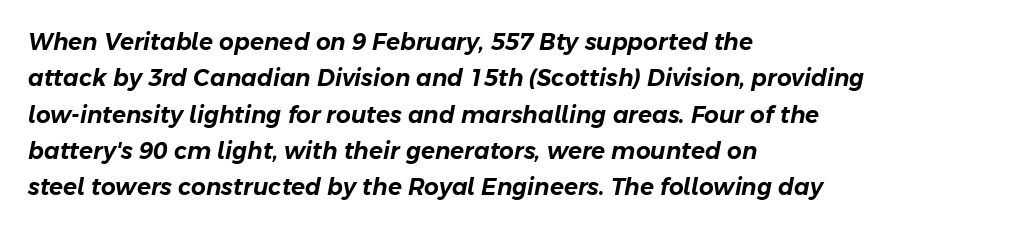
{"italic": "yes", "lean": "right", "slant_degrees": 11, "underline": "no", "align": "left", "line_spacing": "normal", "line_spacing_ratio": 1.58, "letter_spacing": "normal", "letter_spacing_em": 0.0, "glyph_px": 23}
